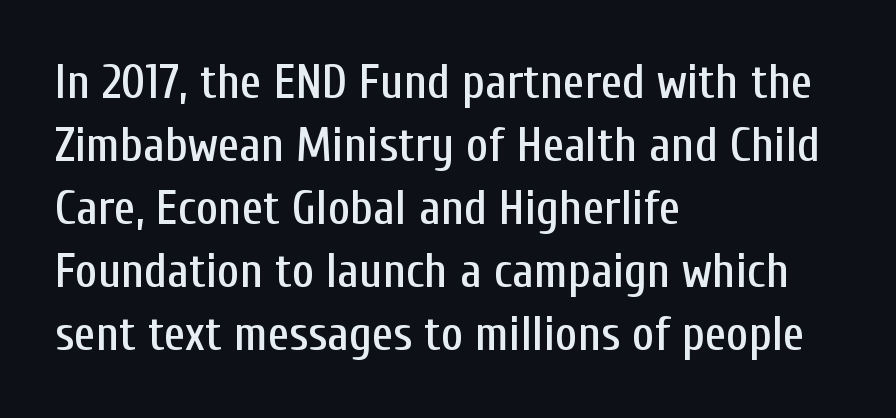
Grotesque or geometric, the face here clearly has no serifs. Regular leading. Observe the ordinary spacing: letters are neighbours, not strangers. The setting favours the left margin, as ordinary paragraphs usually do.
